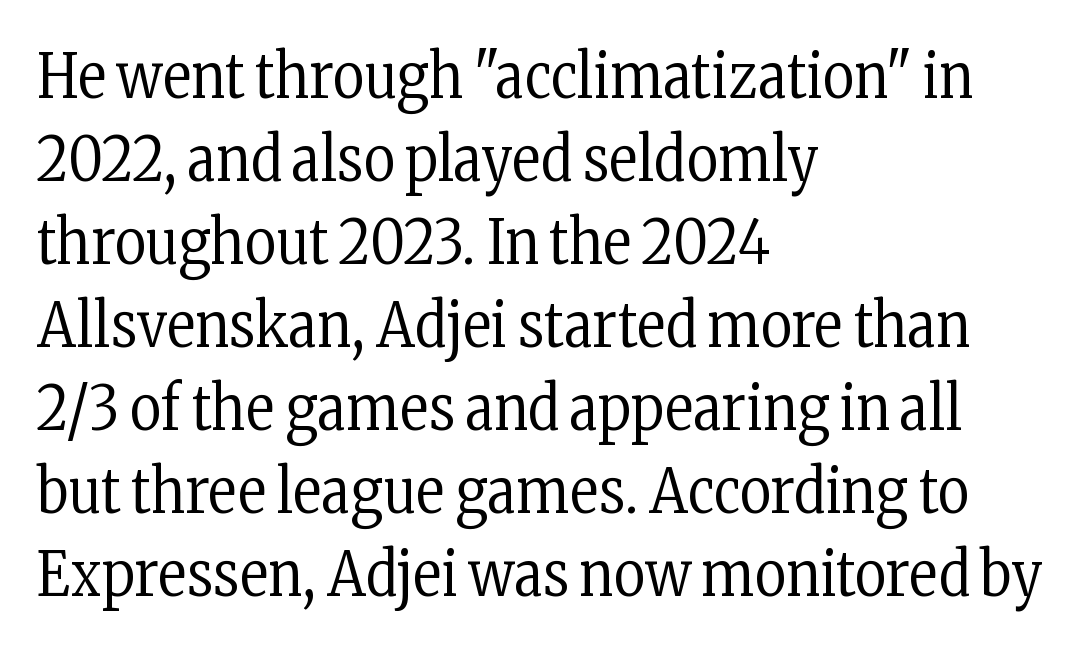
Q: Is the text bold? A: No.
Q: Is the text italic (slanted)? A: No, it is upright.
Q: Is the typeface a serif or a sans-serif typeface? A: Serif.
Q: Is the text underlined? A: No.
Q: How is the paragraph aligned? A: Left-aligned.
Q: Is the spacing between letters normal or unusually wide? A: Normal.
Q: Is the spacing between lines tight, normal or loose? A: Normal.
Q: Width (condensed, normal, or wide)? A: Condensed.
Q: Stroke contrast? A: Low.
Q: x-height? A: Medium.
Q: Monospaced? A: No.
